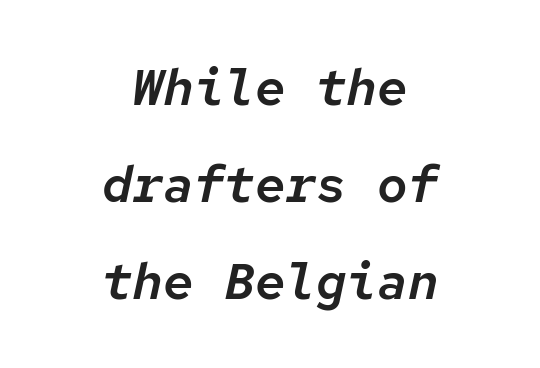
The image shows 51 px text type, italic (leaning right), monospaced; set centered, loose line spacing (1.9x), normal letter spacing, not underlined; low stroke contrast and a medium x-height.
